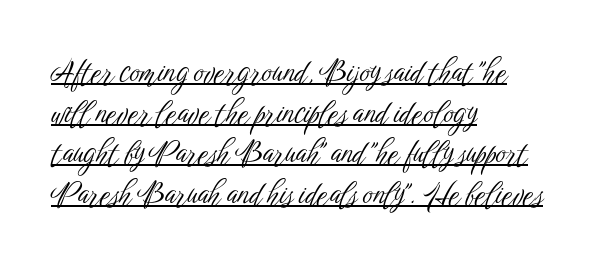
Here the glyphs are tracked normally, forming tight word shapes. A rule runs beneath these lines of type. Whoever set this chose a conventional vertical rhythm. Letters have the restrained weight of plain body copy at most. This is sans-serif lettering, the kind often seen on screens and signage.
